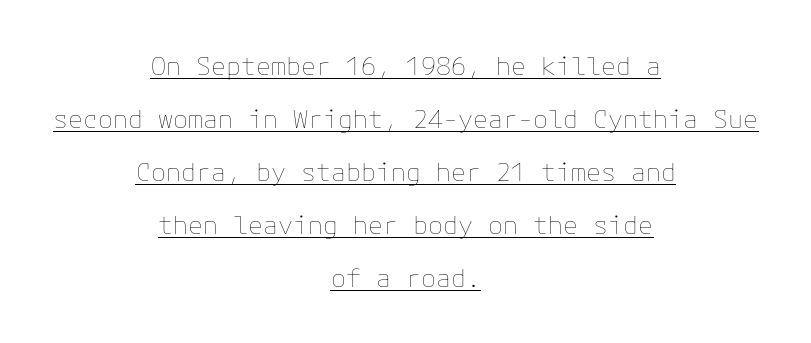
The image shows 25 px text type, upright; set centered, loose line spacing (2.12x), normal letter spacing, underlined.
